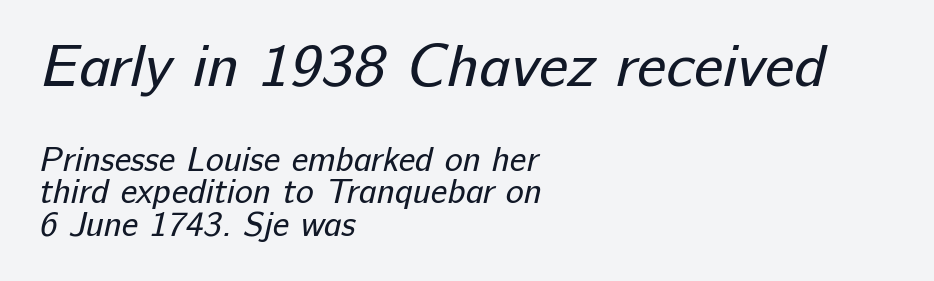
Q: Is the text bold? A: No.
Q: Is the typeface a serif or a sans-serif typeface? A: Sans-serif.
Q: Is the text underlined? A: No.
Q: How is the paragraph aligned? A: Left-aligned.
Q: Is the spacing between letters normal or unusually wide? A: Normal.
Q: Is the spacing between lines tight, normal or loose? A: Tight.
Q: Which block of text is set in a larger size, the first (top) or the second (bottom)? A: The first (top) one.
Q: Width (condensed, normal, or wide)? A: Normal.
Q: Stroke contrast? A: Low.
Q: x-height? A: Medium.
Q: Monospaced? A: No.
